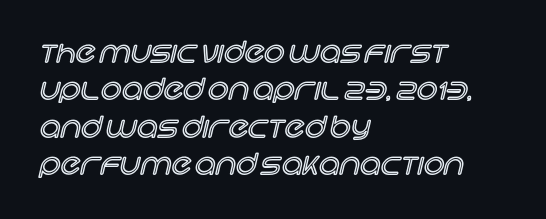
Q: Is the text italic (slanted)? A: Yes.
Q: Is the text underlined? A: No.
Q: How is the paragraph aligned? A: Left-aligned.
Q: Is the spacing between letters normal or unusually wide? A: Normal.
Q: Is the spacing between lines tight, normal or loose? A: Normal.
Q: Width (condensed, normal, or wide)? A: Normal.
Q: x-height? A: Large.
Q: Monospaced? A: No.
